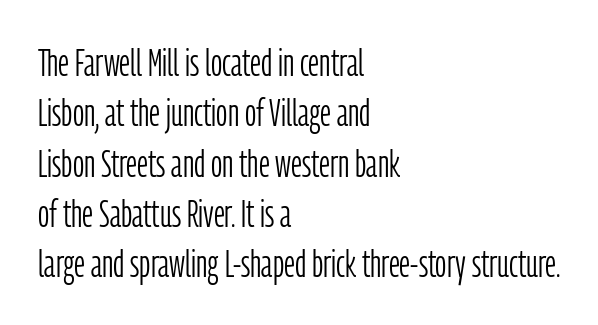
The image shows 39 px light, condensed sans-serif type, upright; set left-aligned, normal line spacing (1.29x), normal letter spacing, not underlined; low stroke contrast and a medium x-height.
